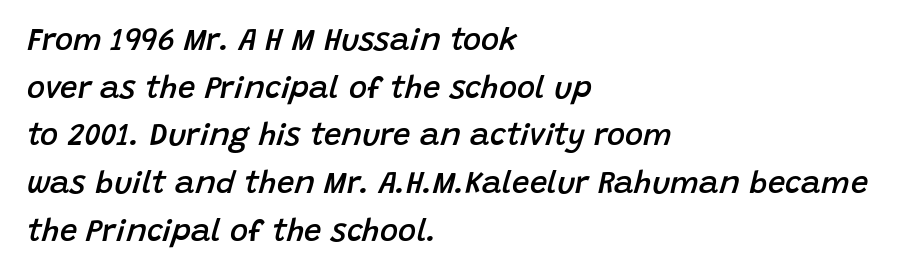
{"italic": "yes", "lean": "right", "slant_degrees": 15, "bold": "semi", "weight": "semibold", "width": "normal", "stroke_contrast": "low", "x_height": "large", "monospaced": "no", "underline": "no", "align": "left", "line_spacing": "normal", "line_spacing_ratio": 1.54, "letter_spacing": "normal", "letter_spacing_em": 0.0, "glyph_px": 31}
